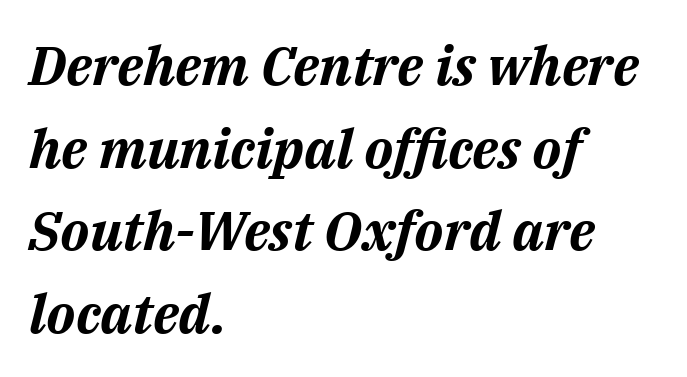
The image shows 54 px bold type, italic (leaning right); set left-aligned, normal line spacing (1.53x), normal letter spacing, not underlined; medium stroke contrast and a medium x-height.
